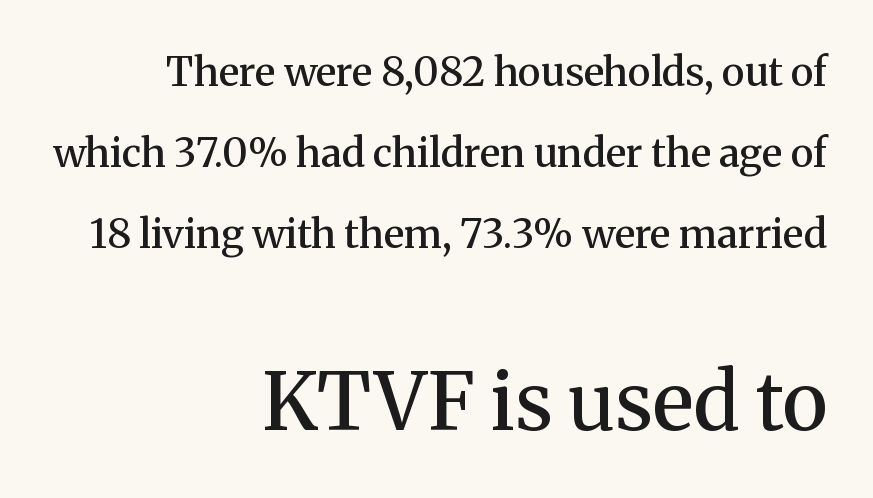
The image shows 79 px semibold serif type, upright; set right-aligned, loose line spacing (2.02x), normal letter spacing, not underlined; the second (bottom) block is 1.98x larger; medium stroke contrast and a medium x-height.
